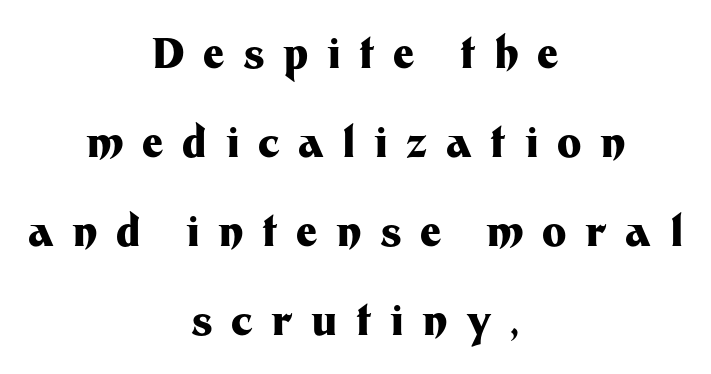
The image shows 41 px heavy sans-serif type, upright; set centered, loose line spacing (2.17x), unusually wide letter spacing (+0.45 em), not underlined; medium stroke contrast and a medium x-height.
